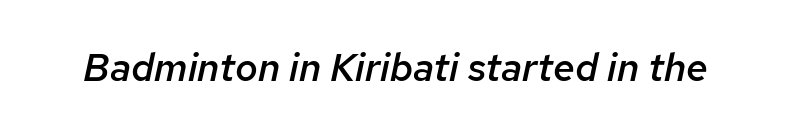
The image shows 39 px semibold type, italic (leaning right); set normal letter spacing, not underlined; low stroke contrast and a medium x-height.
